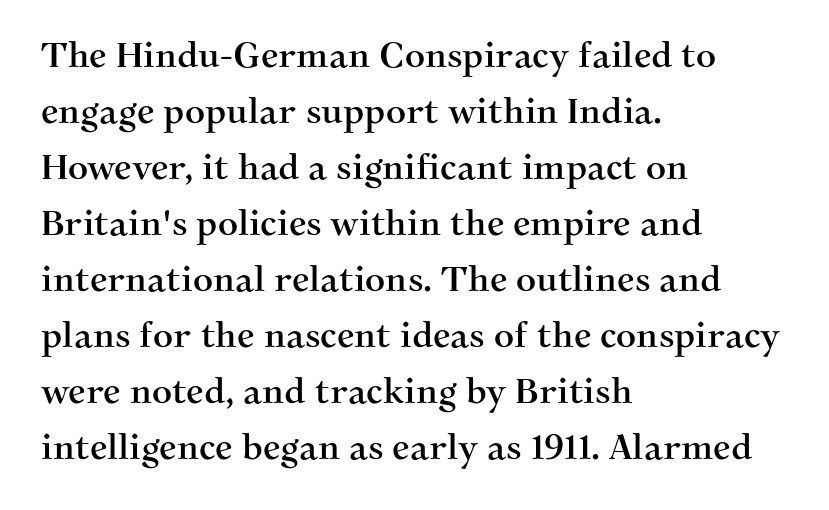
Line starts are locked; line ends wander. Style check: upright. Successive baselines arrive at the customary interval. This is serif lettering, the kind often seen in printed books. Clear beneath every line of the passage.
